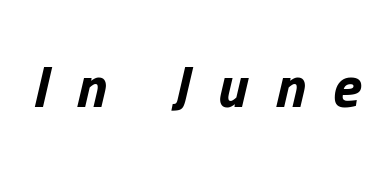
This sample uses expanded letter spacing, leaving extra air between glyphs. Would a proofreader flag this as italicized? Yes. You'd pick this weight for a headline — it's a proper bold. These lines are rendered in a variable-pitch font. The gap between lines stays unmarked.
